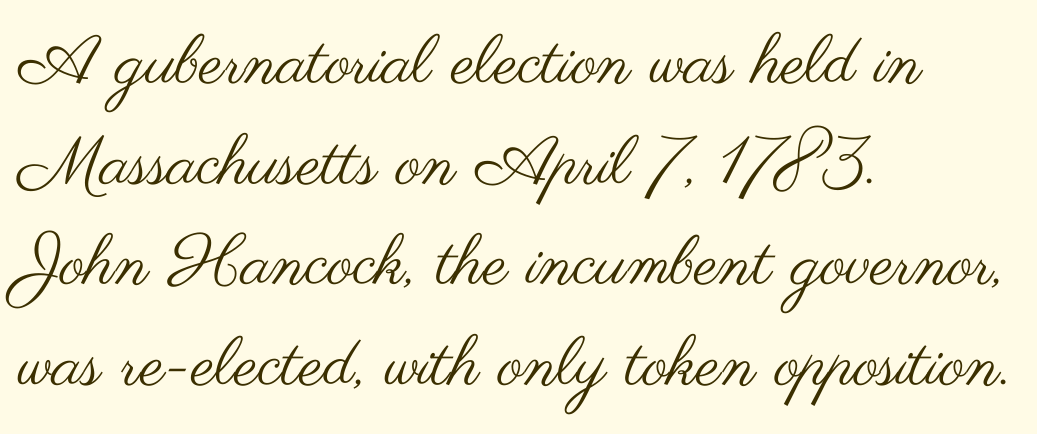
{"serif": "no", "bold": "no", "weight": "regular", "width": "wide", "stroke_contrast": "medium", "x_height": "small", "monospaced": "no", "underline": "no", "align": "left", "line_spacing": "normal", "line_spacing_ratio": 1.48, "letter_spacing": "normal", "letter_spacing_em": 0.0, "glyph_px": 68}
